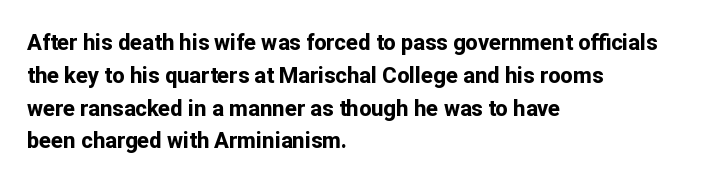
{"italic": "no", "bold": "yes", "underline": "no", "align": "left", "line_spacing": "normal", "line_spacing_ratio": 1.49, "letter_spacing": "normal", "letter_spacing_em": 0.0, "glyph_px": 22}
